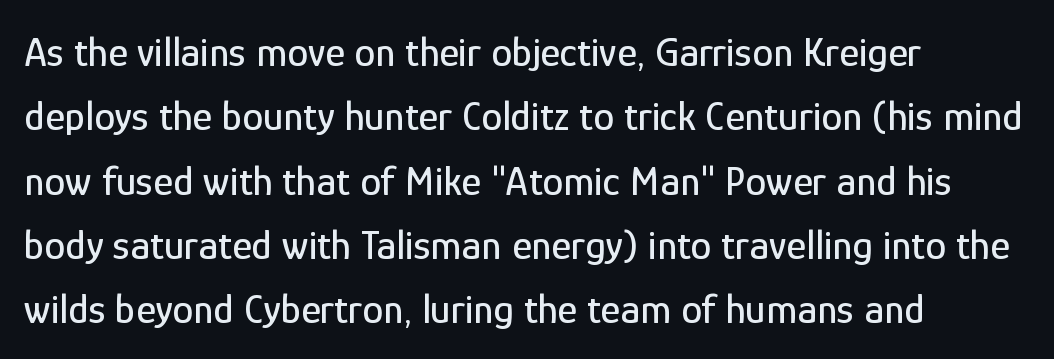
{"serif": "no", "italic": "no", "width": "condensed", "stroke_contrast": "low", "x_height": "medium", "monospaced": "no", "underline": "no", "align": "left", "line_spacing": "normal", "line_spacing_ratio": 1.53, "letter_spacing": "normal", "letter_spacing_em": 0.0, "glyph_px": 42}
